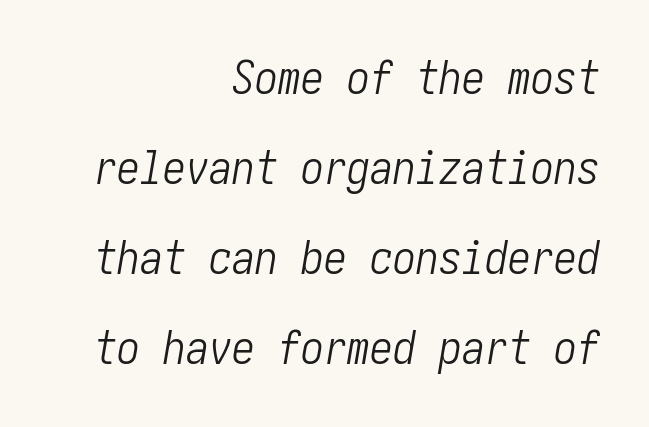
Clear beneath every line of the passage. Would a proofreader flag this as italicized? Yes. A typesetter would call this zero additional tracking. On a weight scale, this lands at 450 or below. Line spacing here is loose. A flush-right, rag-left setting is used for this passage.
